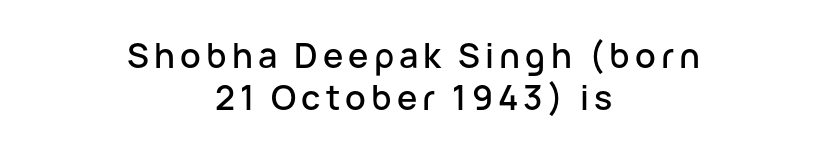
{"serif": "no", "italic": "no", "width": "normal", "stroke_contrast": "low", "x_height": "medium", "monospaced": "no", "underline": "no", "align": "center", "line_spacing": "normal", "line_spacing_ratio": 1.25, "glyph_px": 34}
